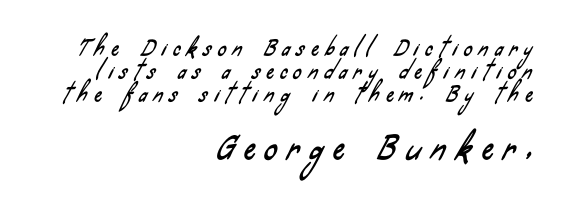
Q: Is the typeface a serif or a sans-serif typeface? A: Sans-serif.
Q: Is the text underlined? A: No.
Q: How is the paragraph aligned? A: Right-aligned.
Q: Is the spacing between letters normal or unusually wide? A: Unusually wide.
Q: Is the spacing between lines tight, normal or loose? A: Tight.
Q: Which block of text is set in a larger size, the first (top) or the second (bottom)? A: The second (bottom) one.
Q: Width (condensed, normal, or wide)? A: Condensed.
Q: Stroke contrast? A: Low.
Q: x-height? A: Small.
Q: Monospaced? A: No.
